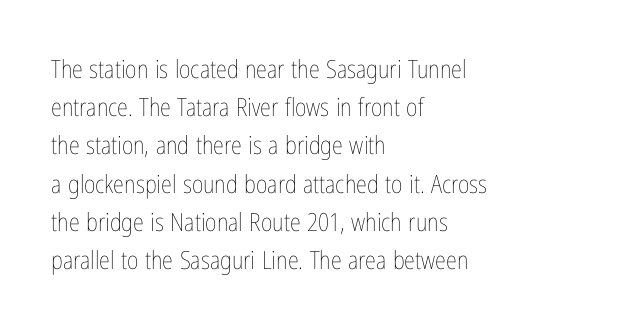
{"italic": "no", "bold": "no", "underline": "no", "align": "left", "line_spacing": "normal", "line_spacing_ratio": 1.53, "letter_spacing": "normal", "letter_spacing_em": 0.0, "glyph_px": 25}
